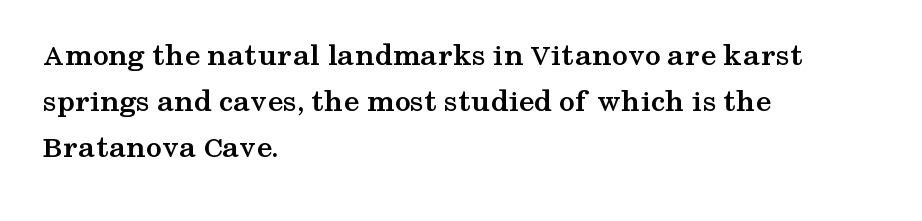
{"serif": "yes", "italic": "no", "bold": "yes", "weight": "semibold", "width": "wide", "stroke_contrast": "medium", "x_height": "medium", "monospaced": "no", "underline": "no", "align": "left", "line_spacing": "normal", "line_spacing_ratio": 1.44, "letter_spacing": "normal", "letter_spacing_em": 0.0, "glyph_px": 32}
